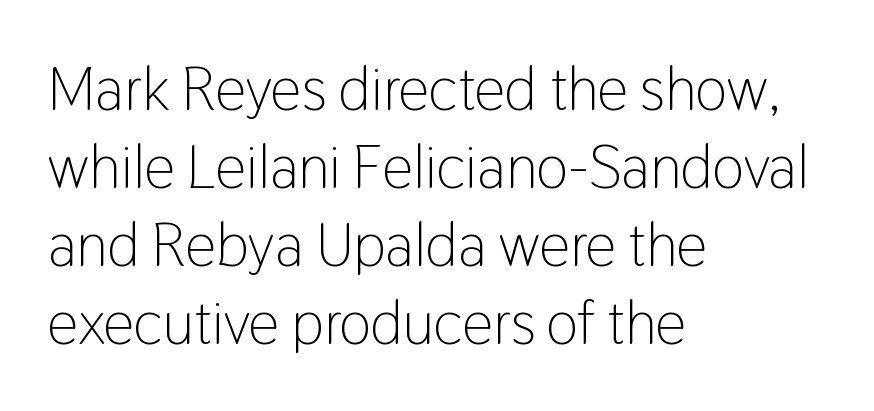
The image shows 61 px light, condensed sans-serif type, upright; set left-aligned, normal line spacing (1.28x), normal letter spacing, not underlined; low stroke contrast and a medium x-height.
